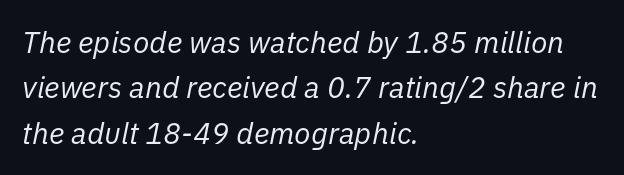
Q: Is the text bold? A: No.
Q: Is the text italic (slanted)? A: Yes, it leans right by about 11 degrees.
Q: Is the text underlined? A: No.
Q: How is the paragraph aligned? A: Left-aligned.
Q: Is the spacing between letters normal or unusually wide? A: Normal.
Q: Is the spacing between lines tight, normal or loose? A: Normal.
Q: Width (condensed, normal, or wide)? A: Normal.
Q: Stroke contrast? A: Low.
Q: x-height? A: Medium.
Q: Monospaced? A: No.
